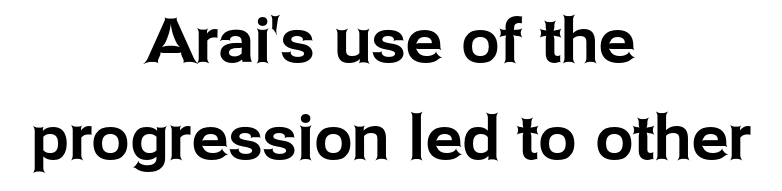
The image shows 61 px sans-serif type, upright; set centered, normal line spacing (1.59x), normal letter spacing, not underlined; low stroke contrast and a medium x-height.
